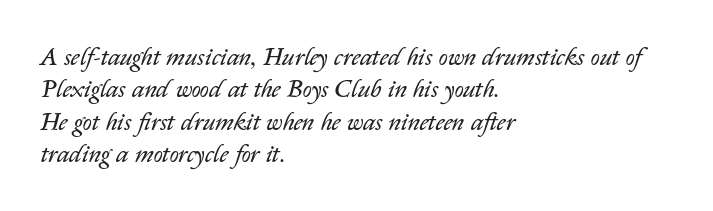
{"italic": "yes", "lean": "right", "slant_degrees": 14, "bold": "no", "underline": "no", "align": "left", "line_spacing": "normal", "line_spacing_ratio": 1.3, "letter_spacing": "normal", "letter_spacing_em": 0.0, "glyph_px": 25}
